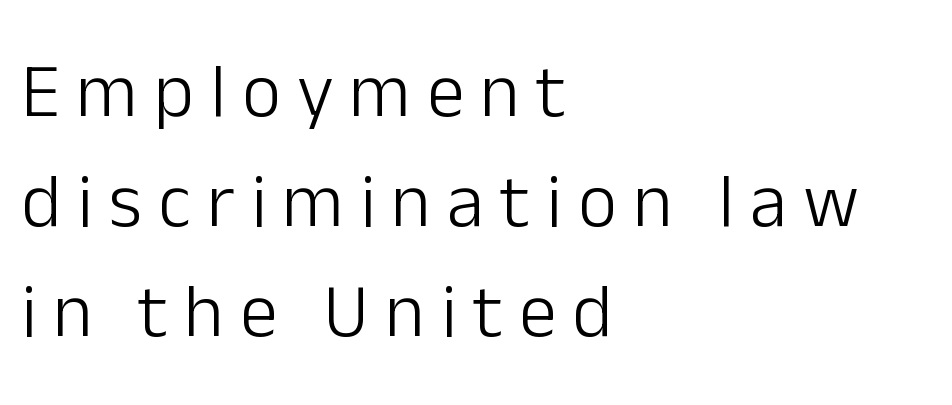
The face looks like a standard text weight, possibly lighter. Spacing verdict: proportional, widths tailored to each character. Unlike a traditional serif, this face leaves its strokes unadorned. Words float on clear page, feet unadorned. What stands out about the letter spacing? Its width — letters are far apart. The block of text has a typical density, with ordinary space between rows.
